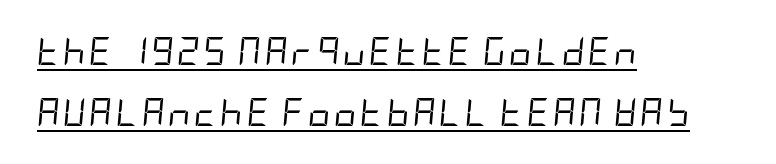
{"italic": "yes", "lean": "right", "slant_degrees": 5, "bold": "no", "weight": "regular", "width": "condensed", "stroke_contrast": "low", "x_height": "large", "underline": "yes", "align": "left", "line_spacing": "loose", "line_spacing_ratio": 2.18, "glyph_px": 28}
